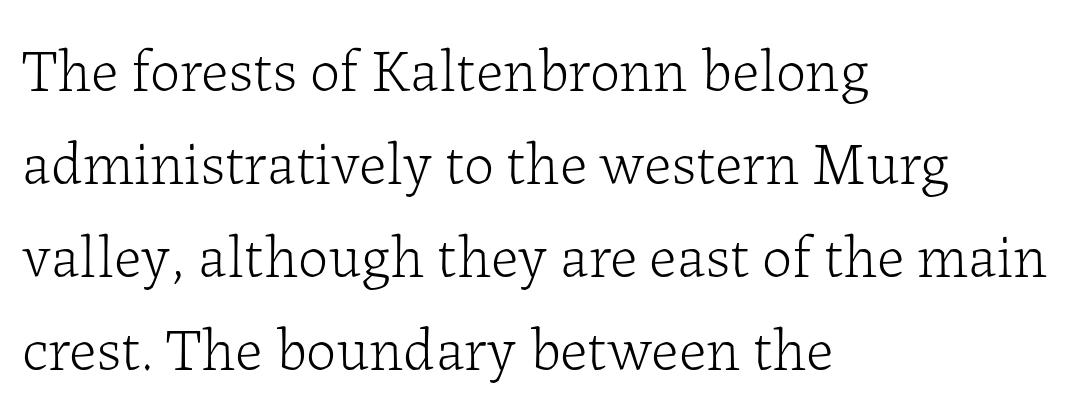
{"serif": "yes", "italic": "no", "bold": "no", "weight": "light", "width": "normal", "stroke_contrast": "low", "x_height": "medium", "monospaced": "no", "underline": "no", "align": "left", "line_spacing": "normal", "line_spacing_ratio": 1.55, "letter_spacing": "normal", "letter_spacing_em": 0.0, "glyph_px": 60}
